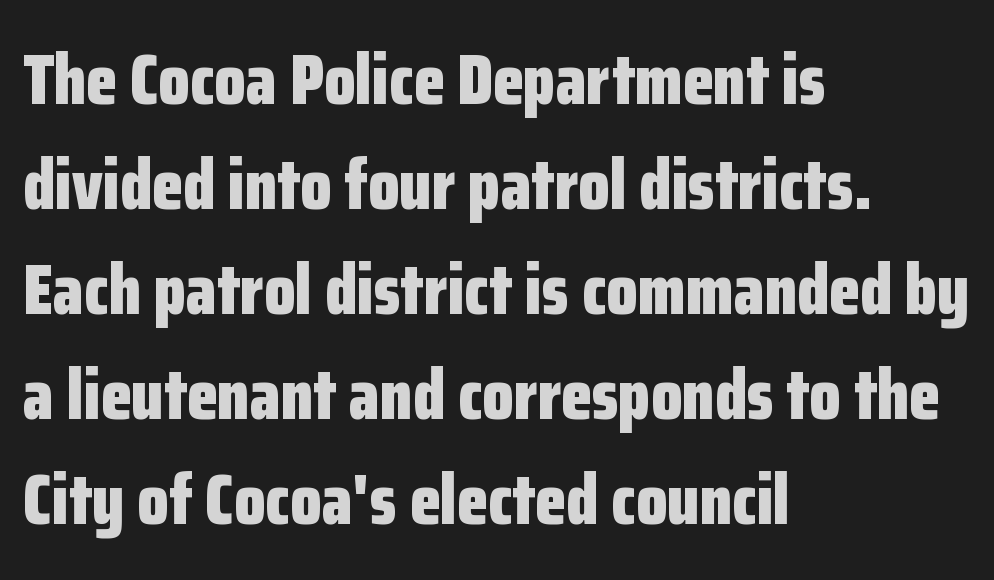
{"serif": "no", "italic": "no", "bold": "yes", "weight": "bold", "width": "condensed", "stroke_contrast": "low", "x_height": "medium", "monospaced": "no", "underline": "no", "align": "left", "line_spacing": "normal", "line_spacing_ratio": 1.48, "letter_spacing": "normal", "letter_spacing_em": 0.0, "glyph_px": 71}
